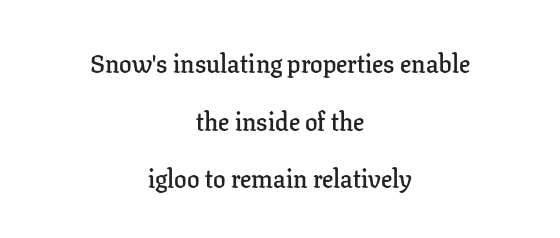
Q: Is the text bold? A: Semi-bold.
Q: Is the text italic (slanted)? A: No, it is upright.
Q: Is the text underlined? A: No.
Q: How is the paragraph aligned? A: Centered.
Q: Is the spacing between letters normal or unusually wide? A: Normal.
Q: Is the spacing between lines tight, normal or loose? A: Loose.
